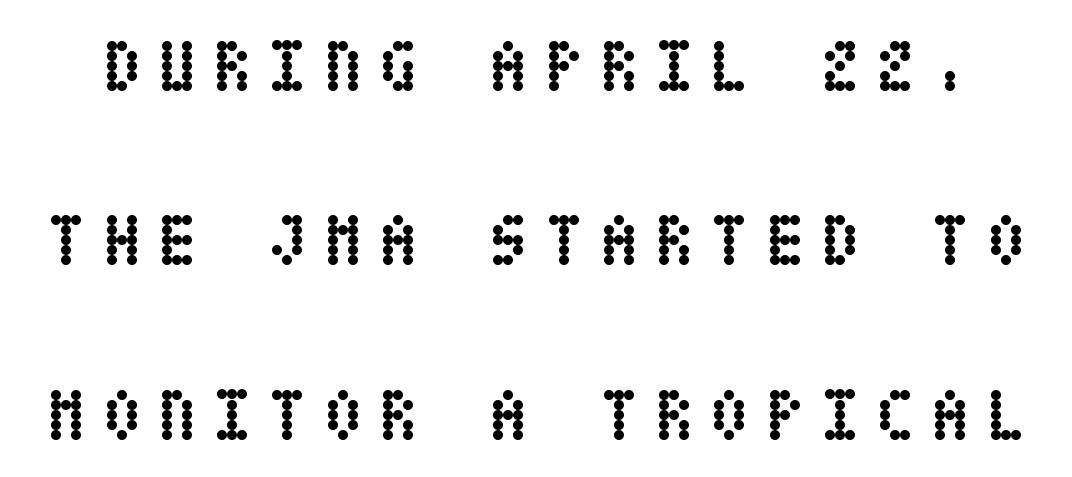
Q: Is the text bold? A: Yes.
Q: Is the text italic (slanted)? A: No, it is upright.
Q: Is the text underlined? A: No.
Q: Is the spacing between letters normal or unusually wide? A: Unusually wide.
Q: Is the spacing between lines tight, normal or loose? A: Loose.
Q: Width (condensed, normal, or wide)? A: Condensed.
Q: Stroke contrast? A: Low.
Q: x-height? A: Large.
